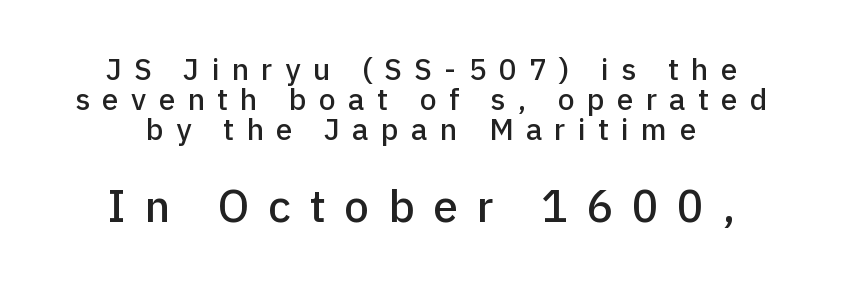
The image shows 45 px sans-serif type, upright; set centered, tight line spacing (1.0x), unusually wide letter spacing (+0.41 em), not underlined; the second (bottom) block is 1.5x larger; low stroke contrast and a medium x-height.
